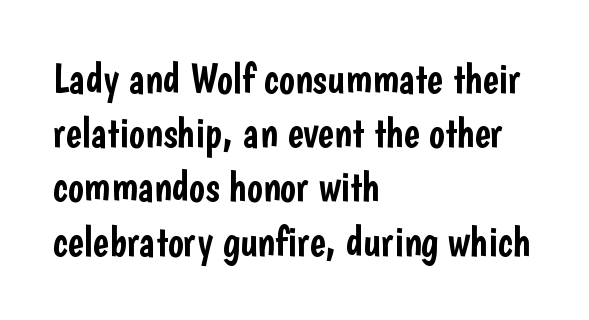
{"serif": "no", "italic": "no", "width": "condensed", "stroke_contrast": "low", "x_height": "medium", "monospaced": "no", "underline": "no", "align": "left", "line_spacing": "normal", "line_spacing_ratio": 1.29, "letter_spacing": "normal", "letter_spacing_em": 0.0, "glyph_px": 42}
